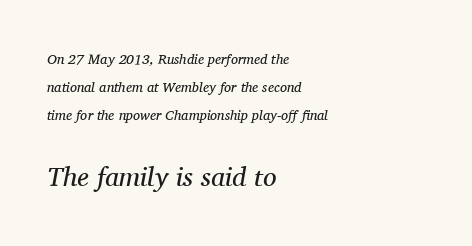
The image shows 27 px text type, italic (leaning right); set left-aligned, loose line spacing (2.01x), normal letter spacing, not underlined; the second (bottom) block is 1.93x larger.
